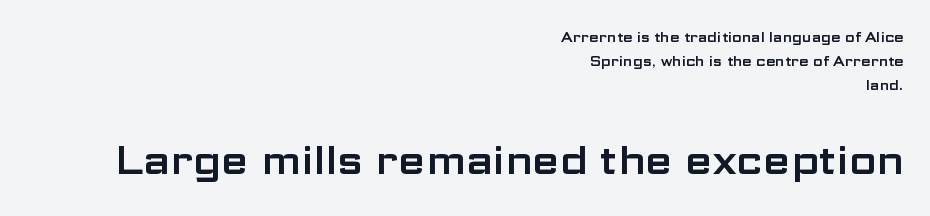
Q: Is the text italic (slanted)? A: No, it is upright.
Q: Is the typeface a serif or a sans-serif typeface? A: Sans-serif.
Q: Is the text underlined? A: No.
Q: How is the paragraph aligned? A: Right-aligned.
Q: Is the spacing between letters normal or unusually wide? A: Normal.
Q: Which block of text is set in a larger size, the first (top) or the second (bottom)? A: The second (bottom) one.
Q: Width (condensed, normal, or wide)? A: Wide.
Q: Stroke contrast? A: Low.
Q: x-height? A: Medium.
Q: Monospaced? A: No.
